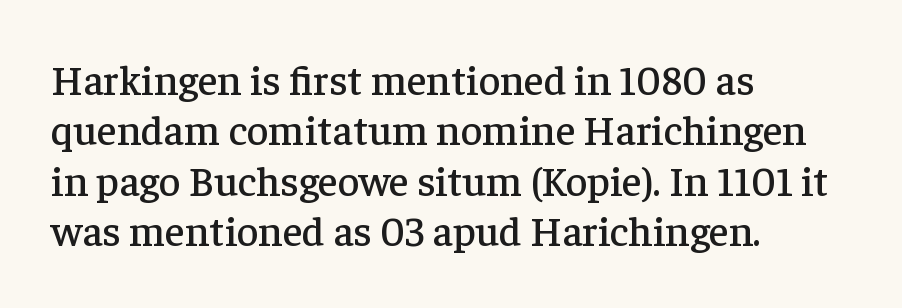
The image shows 42 px serif type, upright; set left-aligned, line spacing 1.2x, normal letter spacing, not underlined; low stroke contrast and a medium x-height.
